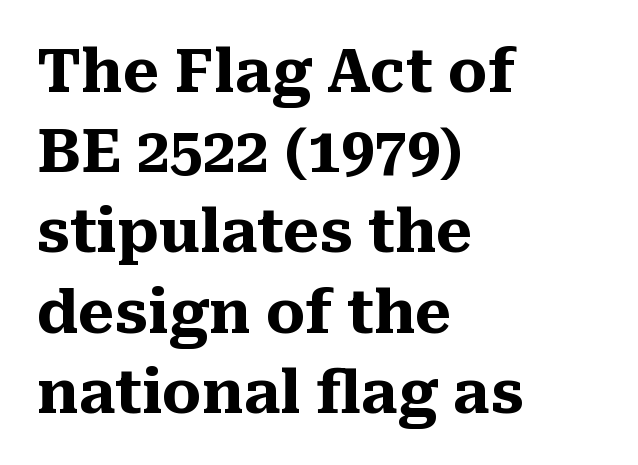
{"serif": "yes", "italic": "no", "bold": "yes", "weight": "heavy", "width": "normal", "stroke_contrast": "medium", "x_height": "medium", "monospaced": "no", "underline": "no", "align": "left", "line_spacing": "normal", "line_spacing_ratio": 1.36, "letter_spacing": "normal", "letter_spacing_em": 0.0, "glyph_px": 59}
